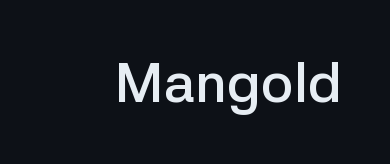
The image shows 56 px semibold sans-serif type, upright; set normal letter spacing, not underlined; low stroke contrast and a medium x-height.
